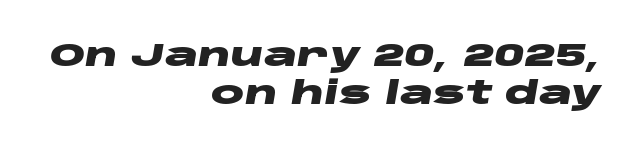
The image shows 31 px heavy, wide type, italic (leaning right); set right-aligned, line spacing 1.22x, normal letter spacing, not underlined; low stroke contrast and a large x-height.
